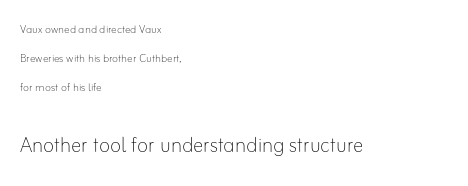
This layout puts the modest block above and the oversized block below. Here the glyphs are tracked normally, forming tight word shapes. The rendering uses a large line-height, opening up the rows. The type sits square on the baseline with zero lean. Stroke mass is kept to a normal reading level or below. Letters rest on an invisible, unmarked baseline.
